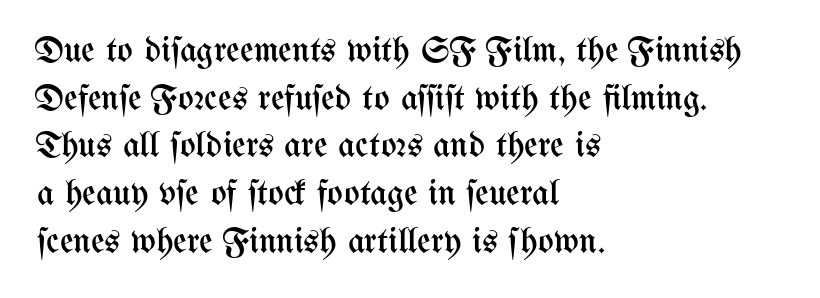
{"italic": "no", "bold": "no", "weight": "regular", "width": "condensed", "stroke_contrast": "medium", "x_height": "medium", "monospaced": "no", "underline": "no", "align": "left", "line_spacing": "normal", "line_spacing_ratio": 1.29, "letter_spacing": "normal", "letter_spacing_em": 0.0, "glyph_px": 37}
